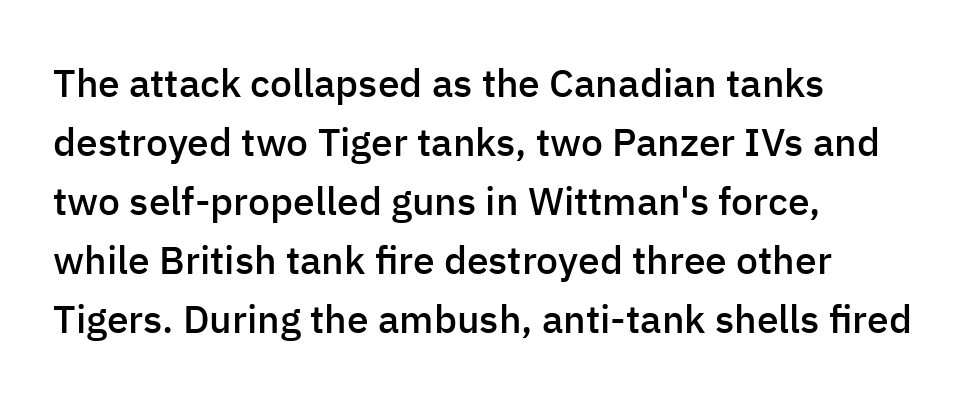
{"serif": "no", "italic": "no", "bold": "semi", "weight": "semibold", "width": "normal", "stroke_contrast": "low", "x_height": "medium", "monospaced": "no", "underline": "no", "align": "left", "line_spacing": "normal", "line_spacing_ratio": 1.51, "letter_spacing": "normal", "letter_spacing_em": 0.0, "glyph_px": 39}
